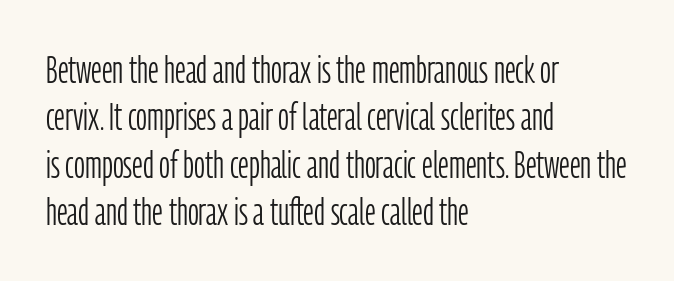
Q: Is the text bold? A: No.
Q: Is the text italic (slanted)? A: No, it is upright.
Q: Is the typeface a serif or a sans-serif typeface? A: Sans-serif.
Q: Is the text underlined? A: No.
Q: How is the paragraph aligned? A: Left-aligned.
Q: Is the spacing between letters normal or unusually wide? A: Normal.
Q: Is the spacing between lines tight, normal or loose? A: Normal.
Q: Width (condensed, normal, or wide)? A: Condensed.
Q: Stroke contrast? A: Low.
Q: x-height? A: Medium.
Q: Monospaced? A: No.
